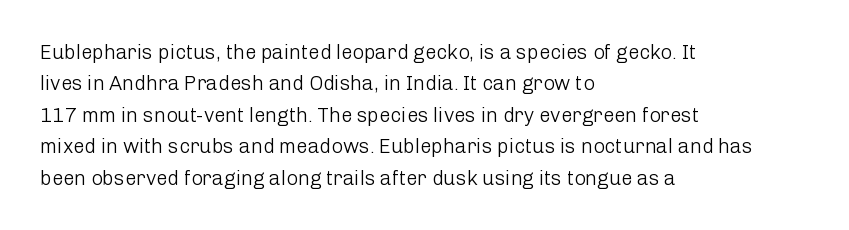
Q: Is the text bold? A: No.
Q: Is the text italic (slanted)? A: No, it is upright.
Q: Is the text underlined? A: No.
Q: How is the paragraph aligned? A: Left-aligned.
Q: Is the spacing between letters normal or unusually wide? A: Normal.
Q: Is the spacing between lines tight, normal or loose? A: Normal.
